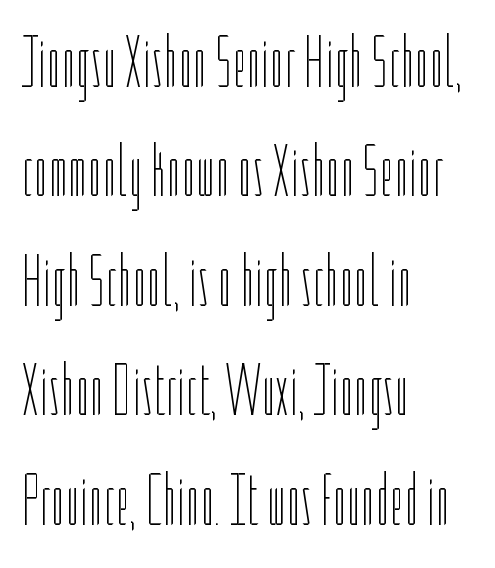
{"italic": "no", "bold": "no", "weight": "thin", "width": "condensed", "stroke_contrast": "low", "x_height": "medium", "monospaced": "no", "underline": "no", "align": "left", "line_spacing": "normal", "line_spacing_ratio": 1.5, "letter_spacing": "normal", "letter_spacing_em": 0.0, "glyph_px": 73}
